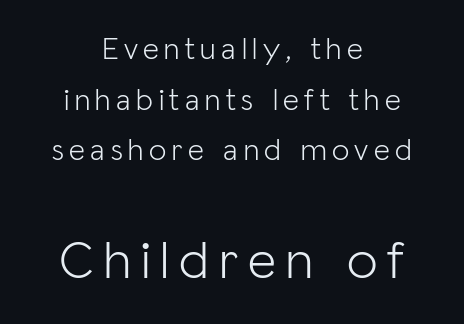
The strip under each line holds only bare page. Vertically, the passage feels balanced, rows spaced as you'd expect. Posture: vertical. Between these two stacked blocks, the lower one wins on size. Each line is balanced around a shared central axis.
